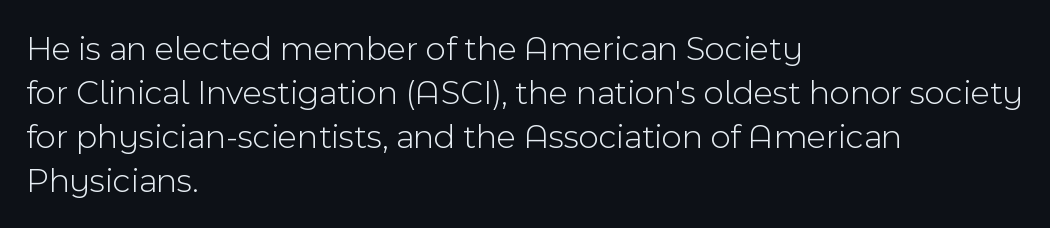
Q: Is the text bold? A: No.
Q: Is the text italic (slanted)? A: No, it is upright.
Q: Is the typeface a serif or a sans-serif typeface? A: Sans-serif.
Q: Is the text underlined? A: No.
Q: How is the paragraph aligned? A: Left-aligned.
Q: Is the spacing between letters normal or unusually wide? A: Normal.
Q: Is the spacing between lines tight, normal or loose? A: Normal.
Q: Width (condensed, normal, or wide)? A: Normal.
Q: x-height? A: Medium.
Q: Monospaced? A: No.
